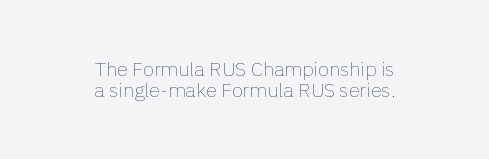
Each line is balanced around a shared central axis. Very little white space separates one row of letters from the next. Nothing heavy about these letters — not bold at all. These lines were composed using upright roman letters.
